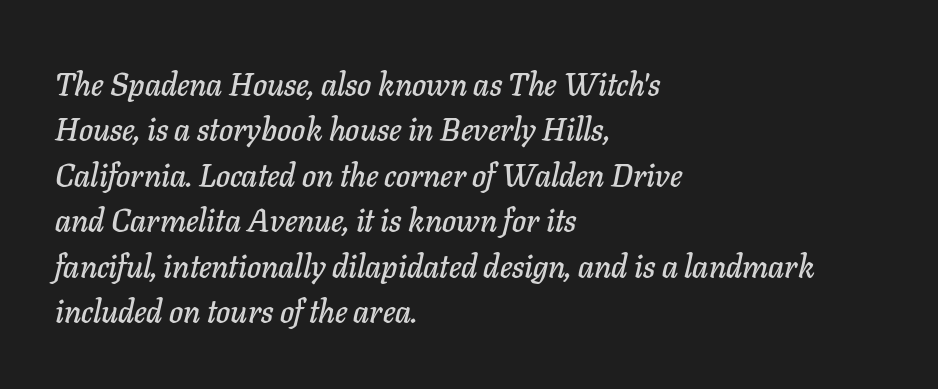
Q: Is the text italic (slanted)? A: Yes, it leans right by about 11 degrees.
Q: Is the text underlined? A: No.
Q: How is the paragraph aligned? A: Left-aligned.
Q: Is the spacing between letters normal or unusually wide? A: Normal.
Q: Is the spacing between lines tight, normal or loose? A: Normal.
Q: Width (condensed, normal, or wide)? A: Normal.
Q: Stroke contrast? A: Low.
Q: x-height? A: Medium.
Q: Monospaced? A: No.
